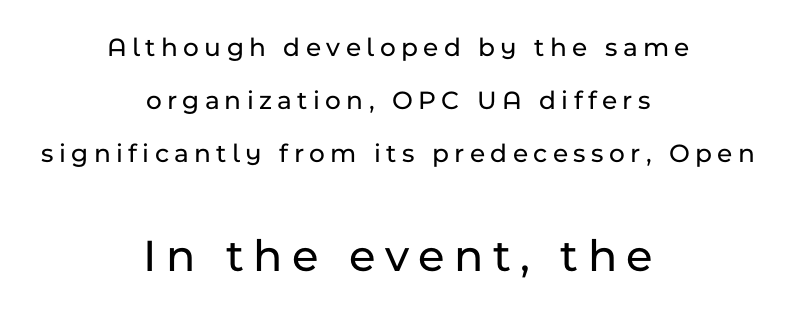
Q: Is the text italic (slanted)? A: No, it is upright.
Q: Is the typeface a serif or a sans-serif typeface? A: Sans-serif.
Q: Is the text underlined? A: No.
Q: How is the paragraph aligned? A: Centered.
Q: Is the spacing between letters normal or unusually wide? A: Unusually wide.
Q: Is the spacing between lines tight, normal or loose? A: Loose.
Q: Which block of text is set in a larger size, the first (top) or the second (bottom)? A: The second (bottom) one.
Q: Width (condensed, normal, or wide)? A: Normal.
Q: Stroke contrast? A: Low.
Q: x-height? A: Medium.
Q: Monospaced? A: No.
